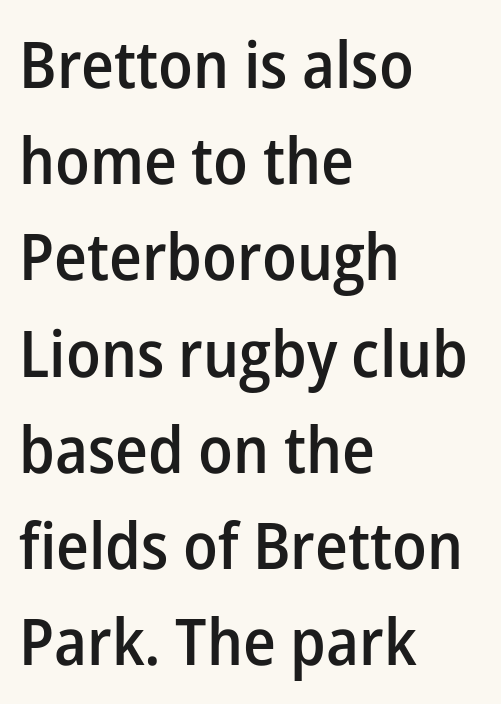
Q: Is the text bold? A: Semi-bold.
Q: Is the text italic (slanted)? A: No, it is upright.
Q: Is the typeface a serif or a sans-serif typeface? A: Sans-serif.
Q: Is the text underlined? A: No.
Q: How is the paragraph aligned? A: Left-aligned.
Q: Is the spacing between letters normal or unusually wide? A: Normal.
Q: Is the spacing between lines tight, normal or loose? A: Normal.
Q: Width (condensed, normal, or wide)? A: Normal.
Q: Stroke contrast? A: Low.
Q: x-height? A: Medium.
Q: Monospaced? A: No.
